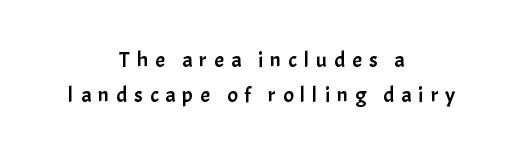
Students, note that the glyphs here are deliberately spaced far apart. Posture: vertical. No word sits above an underline. Does the copy run flush right? No — it is centered line by line. Leading: standard.
